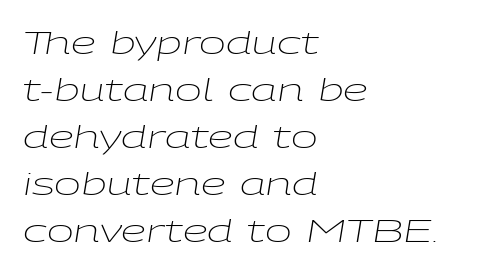
{"italic": "yes", "lean": "right", "slant_degrees": 9, "bold": "no", "weight": "light", "width": "wide", "stroke_contrast": "low", "x_height": "medium", "monospaced": "no", "underline": "no", "align": "left", "line_spacing": "normal", "line_spacing_ratio": 1.47, "letter_spacing": "normal", "letter_spacing_em": 0.0, "glyph_px": 32}
